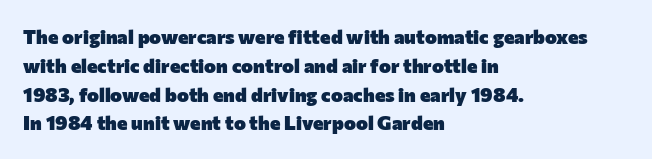
Q: Is the text bold? A: Yes.
Q: Is the text italic (slanted)? A: No, it is upright.
Q: Is the text underlined? A: No.
Q: How is the paragraph aligned? A: Left-aligned.
Q: Is the spacing between letters normal or unusually wide? A: Normal.
Q: Is the spacing between lines tight, normal or loose? A: Normal.
